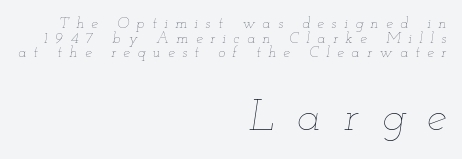
The image shows 45 px thin, wide type, italic (leaning right); set right-aligned, tight line spacing (0.98x), unusually wide letter spacing (+0.5 em), not underlined; the second (bottom) block is 3.0x larger; low stroke contrast and a small x-height.
